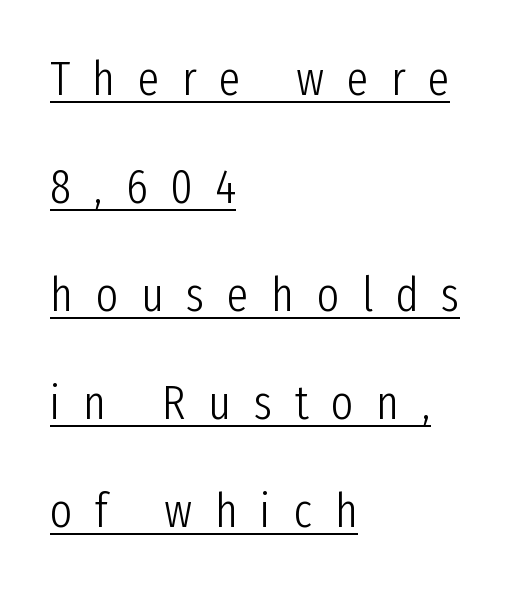
The image shows 48 px light, condensed sans-serif type, upright; set left-aligned, loose line spacing (2.25x), unusually wide letter spacing (+0.47 em), underlined; low stroke contrast and a medium x-height.
